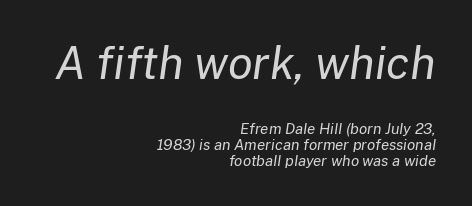
Q: Is the text bold? A: No.
Q: Is the text italic (slanted)? A: Yes, it leans right by about 8 degrees.
Q: Is the text underlined? A: No.
Q: How is the paragraph aligned? A: Right-aligned.
Q: Is the spacing between letters normal or unusually wide? A: Normal.
Q: Is the spacing between lines tight, normal or loose? A: Tight.
Q: Which block of text is set in a larger size, the first (top) or the second (bottom)? A: The first (top) one.
Q: Width (condensed, normal, or wide)? A: Normal.
Q: Stroke contrast? A: Low.
Q: x-height? A: Medium.
Q: Monospaced? A: No.
